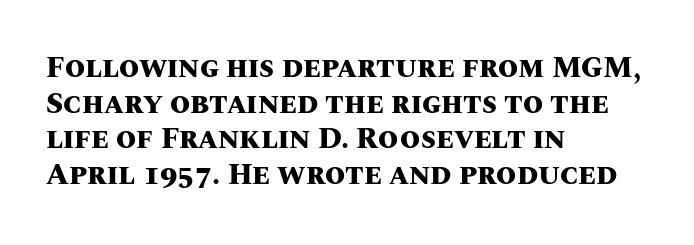
The image shows 29 px heavy type, upright; set left-aligned, line spacing 1.23x, normal letter spacing, not underlined; medium stroke contrast and a large x-height.
